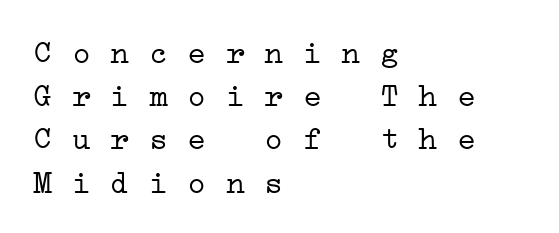
Q: Is the text bold? A: No.
Q: Is the typeface a serif or a sans-serif typeface? A: Serif.
Q: Is the text underlined? A: No.
Q: How is the paragraph aligned? A: Left-aligned.
Q: Is the spacing between letters normal or unusually wide? A: Normal.
Q: Is the spacing between lines tight, normal or loose? A: Normal.
Q: Width (condensed, normal, or wide)? A: Wide.
Q: Stroke contrast? A: Low.
Q: x-height? A: Medium.
Q: Monospaced? A: Yes.
